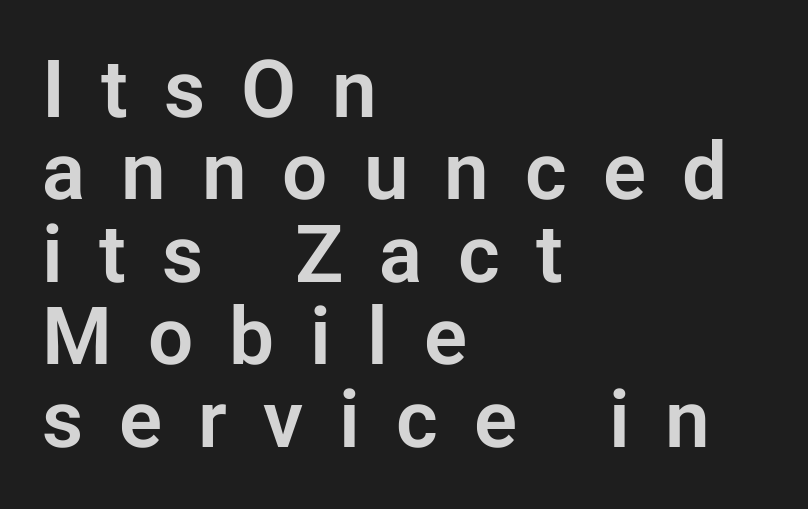
The lettering stays uniformly vertical, giving the passage a roman look. Substantial extra tracking has been applied to these lines. The line-height multiplier appears low, near solid setting. Type style note: lacks serifs. Character widths vary here, with narrow letters taking less room than wide ones.
